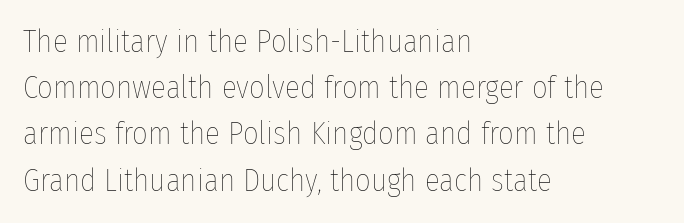
The image shows 31 px thin, condensed type, upright; set left-aligned, normal line spacing (1.49x), normal letter spacing, not underlined; low stroke contrast and a medium x-height.
